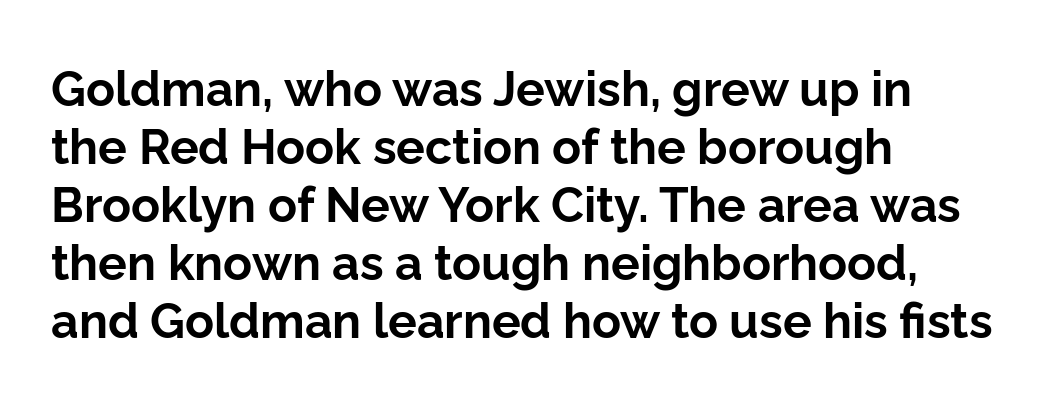
The image shows 48 px bold sans-serif type, upright; set left-aligned, line spacing 1.21x, normal letter spacing, not underlined; low stroke contrast and a medium x-height.
